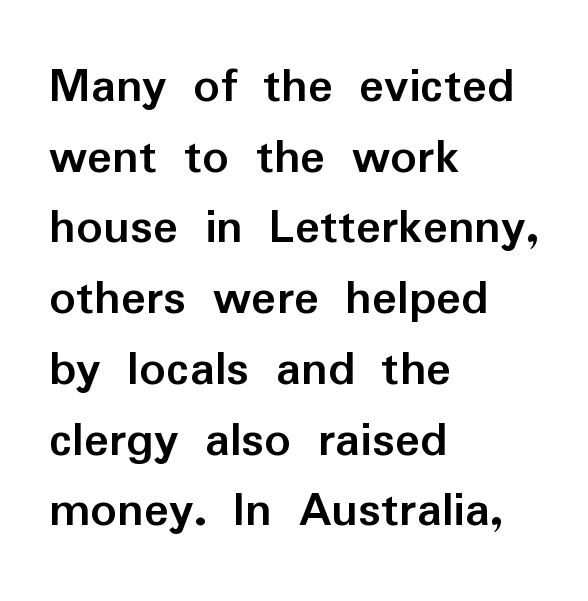
The image shows 52 px semibold sans-serif type, upright; set left-aligned, normal line spacing (1.36x), normal letter spacing, not underlined; low stroke contrast and a medium x-height.
